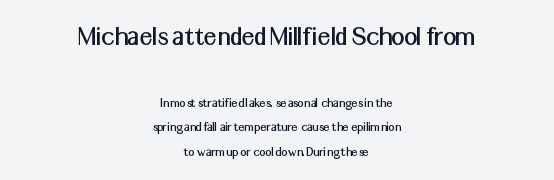
Q: Is the text italic (slanted)? A: No, it is upright.
Q: Is the typeface a serif or a sans-serif typeface? A: Sans-serif.
Q: Is the text underlined? A: No.
Q: How is the paragraph aligned? A: Centered.
Q: Is the spacing between letters normal or unusually wide? A: Normal.
Q: Which block of text is set in a larger size, the first (top) or the second (bottom)? A: The first (top) one.
Q: Width (condensed, normal, or wide)? A: Normal.
Q: Stroke contrast? A: Medium.
Q: x-height? A: Medium.
Q: Monospaced? A: No.
